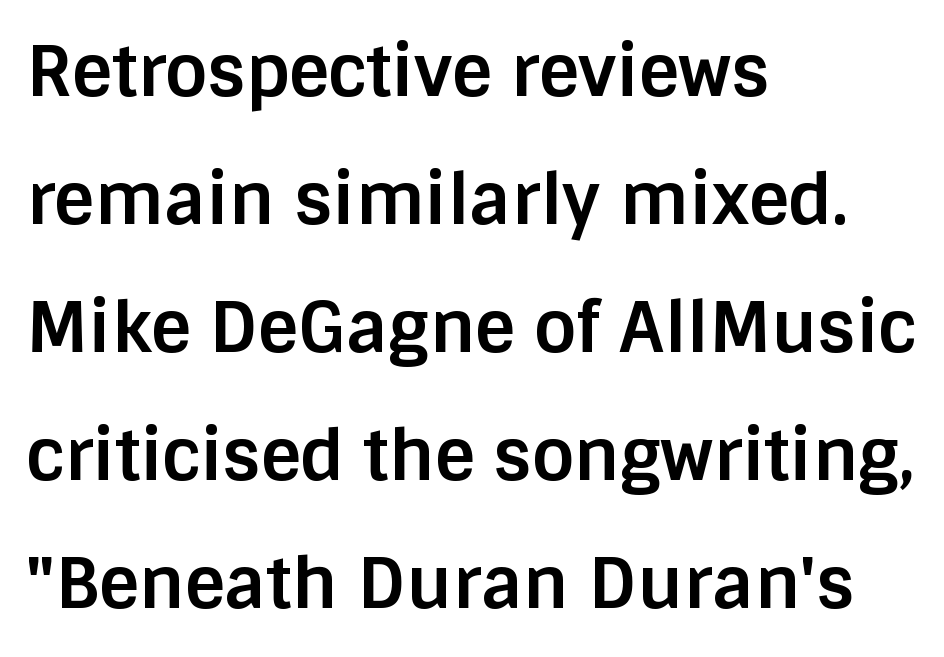
Default kerning and tracking; the words read as compact shapes. Check the space under the baseline: it is left empty. Typographic density is high because the face is bold. Type style note: lacks serifs. Line beginnings align vertically; line endings do not. Designer's note — italics off, roman on.
